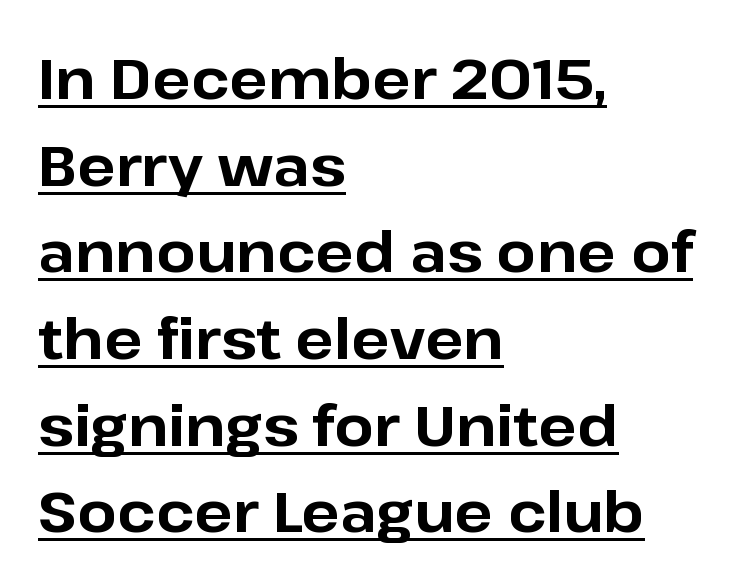
Q: Is the text bold? A: Yes.
Q: Is the text italic (slanted)? A: No, it is upright.
Q: Is the typeface a serif or a sans-serif typeface? A: Sans-serif.
Q: Is the text underlined? A: Yes.
Q: How is the paragraph aligned? A: Left-aligned.
Q: Is the spacing between letters normal or unusually wide? A: Normal.
Q: Is the spacing between lines tight, normal or loose? A: Normal.
Q: Width (condensed, normal, or wide)? A: Normal.
Q: Stroke contrast? A: Low.
Q: x-height? A: Medium.
Q: Monospaced? A: No.
